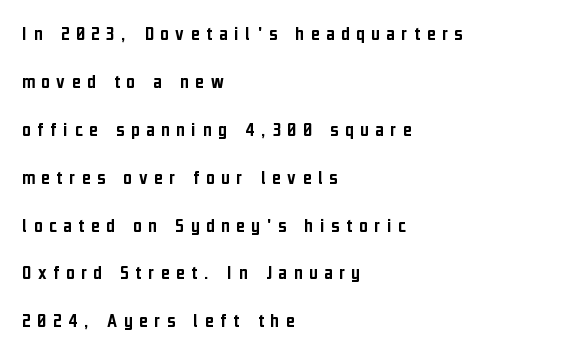
The image shows 21 px text type, upright; set left-aligned, loose line spacing (2.28x), unusually wide letter spacing (+0.31 em), not underlined.
